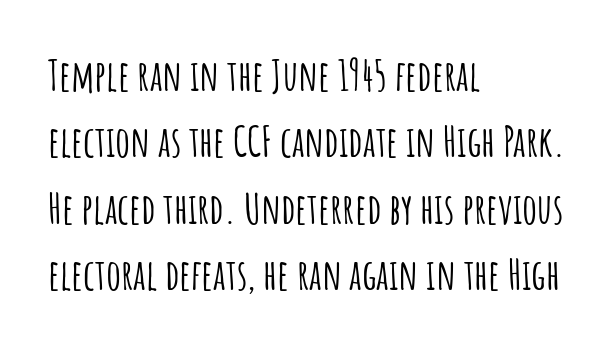
Q: Is the text italic (slanted)? A: No, it is upright.
Q: Is the typeface a serif or a sans-serif typeface? A: Sans-serif.
Q: Is the text underlined? A: No.
Q: How is the paragraph aligned? A: Left-aligned.
Q: Is the spacing between letters normal or unusually wide? A: Normal.
Q: Is the spacing between lines tight, normal or loose? A: Normal.
Q: Width (condensed, normal, or wide)? A: Condensed.
Q: Stroke contrast? A: Low.
Q: x-height? A: Large.
Q: Monospaced? A: No.
